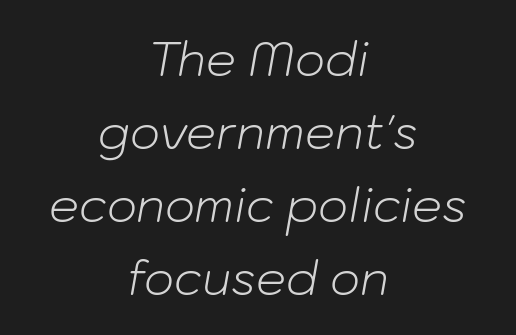
{"italic": "yes", "lean": "right", "slant_degrees": 10, "bold": "no", "weight": "light", "width": "normal", "stroke_contrast": "low", "x_height": "medium", "monospaced": "no", "underline": "no", "align": "center", "line_spacing": "normal", "line_spacing_ratio": 1.55, "letter_spacing": "normal", "letter_spacing_em": 0.0, "glyph_px": 47}
